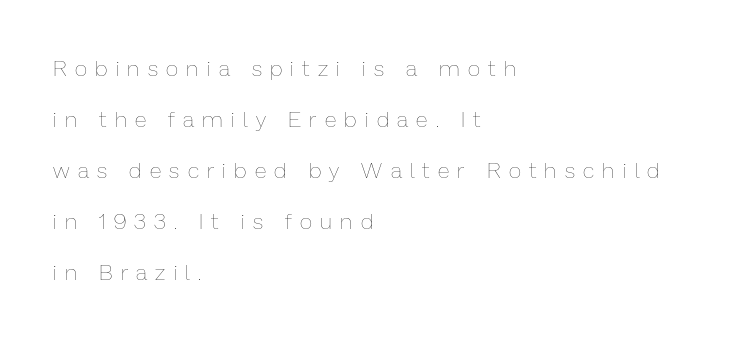
No chunkiness to these letters — they're not bold. Line beginnings align vertically; line endings do not. Each row of text sits above clean, open space. The letters are spread apart with noticeably loose tracking. This block would shrink considerably if given ordinary leading; it's expanded now. Every character sits straight up, as roman type does.
